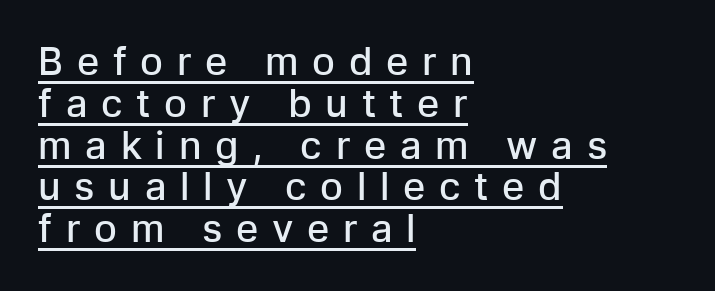
The image shows 38 px semibold sans-serif type, upright; set left-aligned, tight line spacing (1.1x), unusually wide letter spacing (+0.36 em), underlined; low stroke contrast and a medium x-height.
